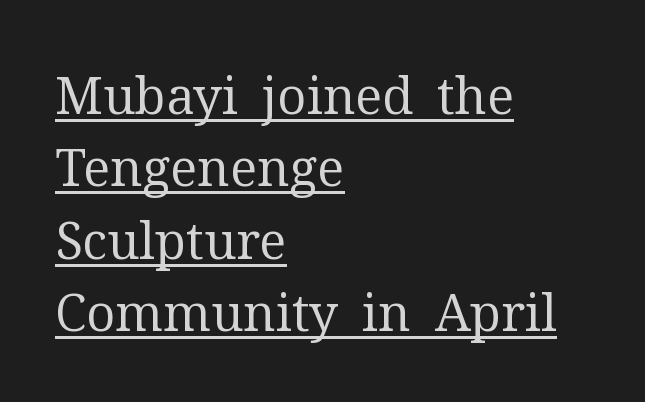
The image shows 51 px regular-weight serif type, upright; set left-aligned, normal line spacing (1.42x), normal letter spacing, underlined; medium stroke contrast and a medium x-height.
